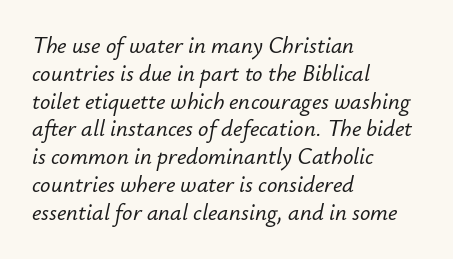
The image shows 23 px text type, italic (leaning right); set left-aligned, line spacing 1.21x, normal letter spacing, not underlined.
